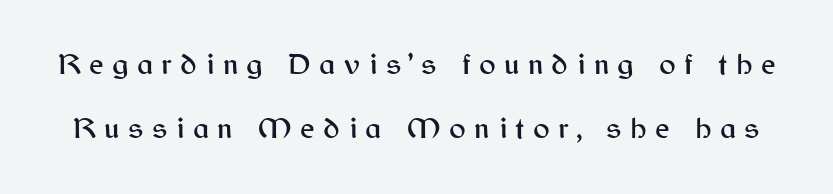
{"serif": "no", "italic": "no", "width": "normal", "stroke_contrast": "medium", "x_height": "medium", "monospaced": "no", "underline": "no", "line_spacing": "loose", "line_spacing_ratio": 2.07, "letter_spacing": "wide", "letter_spacing_em": 0.27, "glyph_px": 31}
